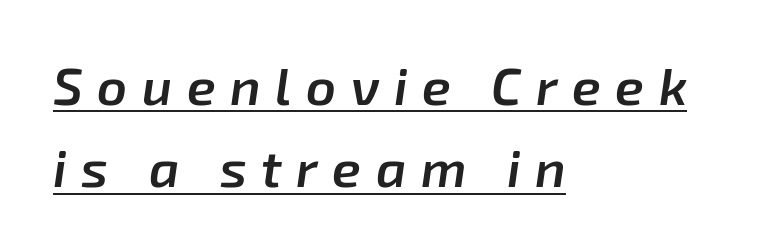
{"italic": "yes", "lean": "right", "slant_degrees": 8, "bold": "semi", "weight": "semibold", "width": "normal", "stroke_contrast": "low", "x_height": "medium", "monospaced": "no", "underline": "yes", "align": "left", "line_spacing": "normal", "line_spacing_ratio": 1.58, "letter_spacing": "wide", "letter_spacing_em": 0.28, "glyph_px": 52}
